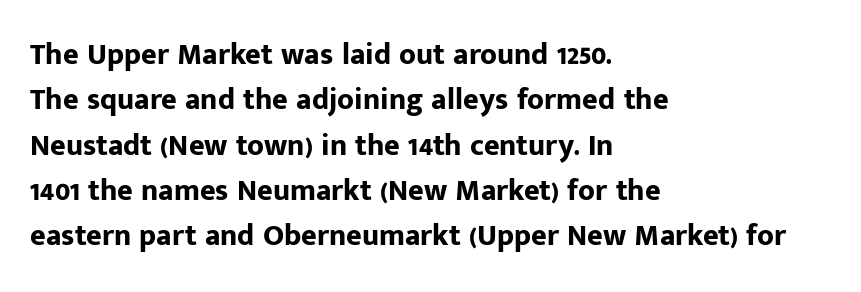
{"serif": "no", "italic": "no", "bold": "yes", "weight": "bold", "width": "normal", "stroke_contrast": "low", "x_height": "medium", "monospaced": "no", "underline": "no", "align": "left", "line_spacing": "normal", "line_spacing_ratio": 1.51, "letter_spacing": "normal", "letter_spacing_em": 0.0, "glyph_px": 30}
